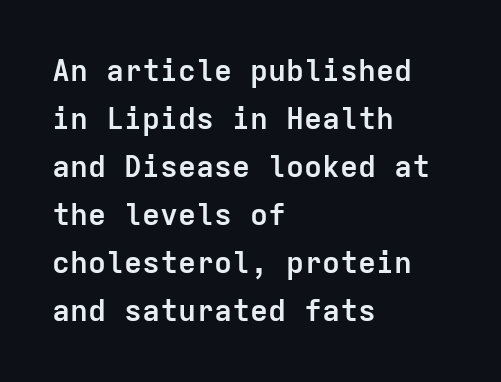
Q: Is the text bold? A: Yes.
Q: Is the text italic (slanted)? A: No, it is upright.
Q: Is the typeface a serif or a sans-serif typeface? A: Sans-serif.
Q: Is the text underlined? A: No.
Q: How is the paragraph aligned? A: Left-aligned.
Q: Is the spacing between letters normal or unusually wide? A: Normal.
Q: Is the spacing between lines tight, normal or loose? A: Normal.
Q: Width (condensed, normal, or wide)? A: Normal.
Q: Stroke contrast? A: Low.
Q: x-height? A: Medium.
Q: Monospaced? A: Yes.
